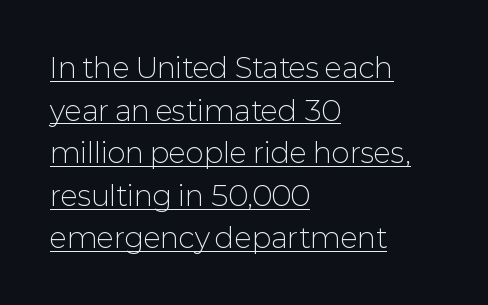
{"serif": "no", "italic": "no", "bold": "no", "weight": "light", "width": "normal", "stroke_contrast": "low", "x_height": "medium", "monospaced": "no", "underline": "yes", "align": "left", "line_spacing": "normal", "line_spacing_ratio": 1.52, "letter_spacing": "normal", "letter_spacing_em": 0.0, "glyph_px": 28}
